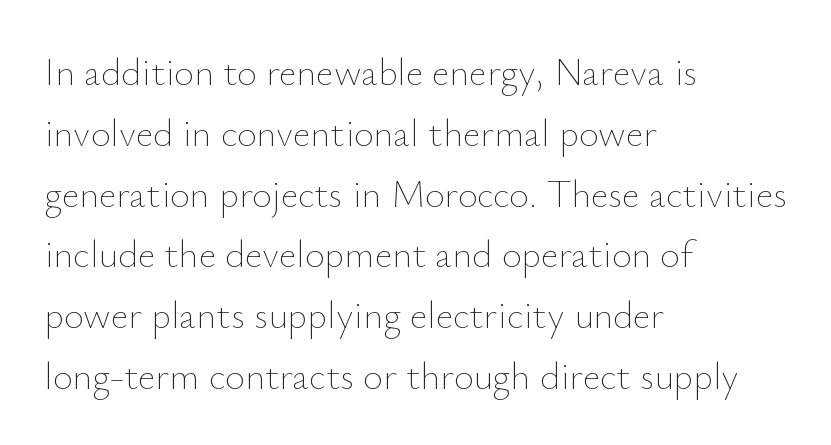
The image shows 38 px thin type, upright; set left-aligned, normal line spacing (1.6x), normal letter spacing, not underlined; low stroke contrast and a small x-height.
